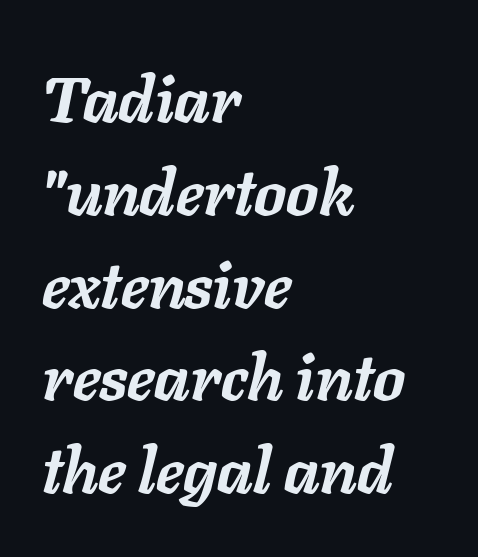
Q: Is the text bold? A: Yes.
Q: Is the text italic (slanted)? A: Yes, it leans right by about 11 degrees.
Q: Is the text underlined? A: No.
Q: How is the paragraph aligned? A: Left-aligned.
Q: Is the spacing between letters normal or unusually wide? A: Normal.
Q: Is the spacing between lines tight, normal or loose? A: Normal.
Q: Width (condensed, normal, or wide)? A: Normal.
Q: Stroke contrast? A: Low.
Q: x-height? A: Medium.
Q: Monospaced? A: No.
